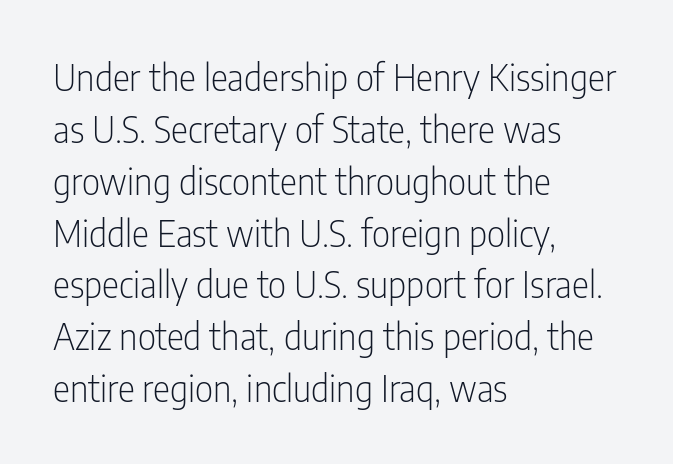
The image shows 36 px light, condensed sans-serif type, upright; set left-aligned, normal line spacing (1.44x), normal letter spacing, not underlined; low stroke contrast and a medium x-height.
